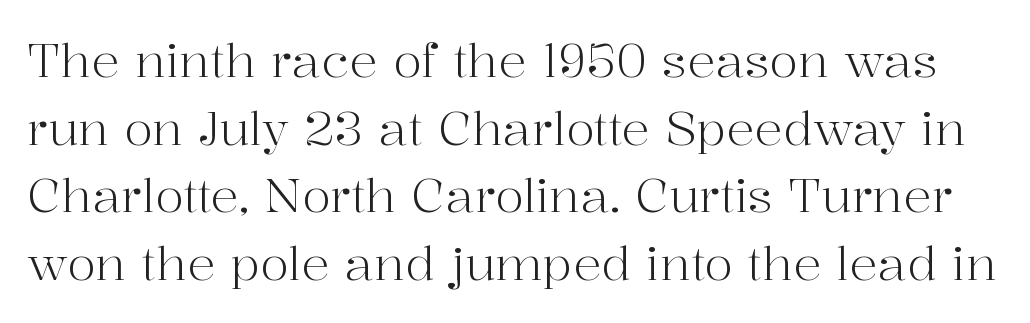
The image shows 47 px light serif type, upright; set normal line spacing (1.44x), normal letter spacing, not underlined; high stroke contrast and a medium x-height.
